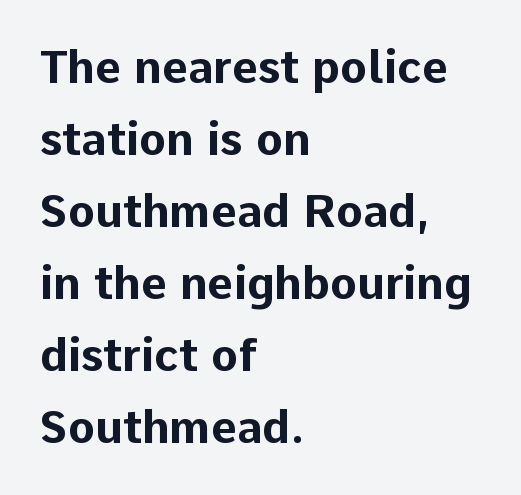
The image shows 45 px bold sans-serif type, upright; set left-aligned, normal line spacing (1.6x), normal letter spacing, not underlined; low stroke contrast and a medium x-height.
